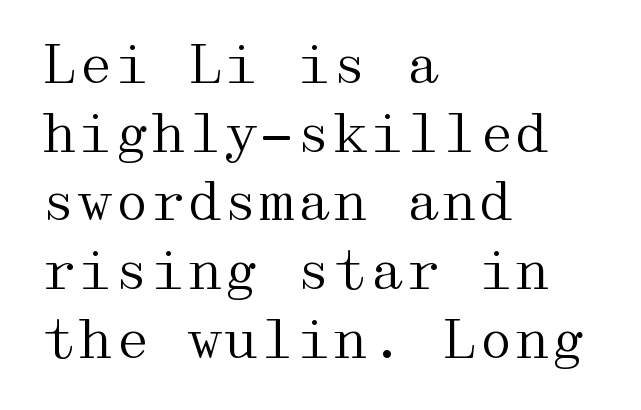
You can tell from the footed stems that serif type was used. The strokes are not fattened; the text isn't bold. The rendering anchors every line to the left-hand side. Tracking value appears to be zero — textbook default spacing. Notice how the stems are strictly vertical — no italics here. The block of text has a typical density, with ordinary space between rows.
